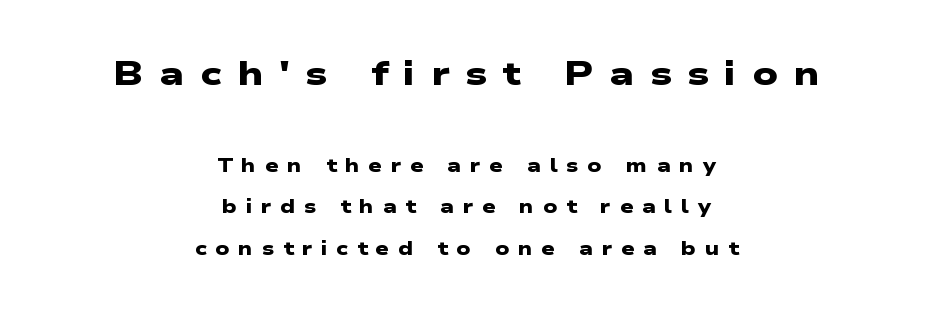
Q: Is the text bold? A: Yes.
Q: Is the typeface a serif or a sans-serif typeface? A: Sans-serif.
Q: Is the text underlined? A: No.
Q: How is the paragraph aligned? A: Centered.
Q: Is the spacing between letters normal or unusually wide? A: Unusually wide.
Q: Is the spacing between lines tight, normal or loose? A: Loose.
Q: Which block of text is set in a larger size, the first (top) or the second (bottom)? A: The first (top) one.
Q: Width (condensed, normal, or wide)? A: Wide.
Q: Stroke contrast? A: Low.
Q: x-height? A: Medium.
Q: Monospaced? A: No.
